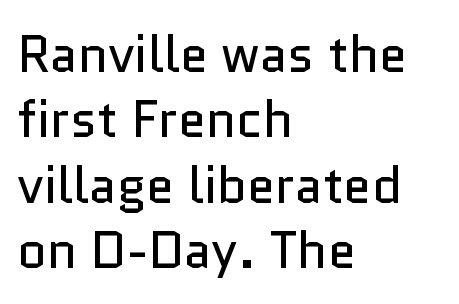
Q: Is the text bold? A: No.
Q: Is the text italic (slanted)? A: No, it is upright.
Q: Is the typeface a serif or a sans-serif typeface? A: Sans-serif.
Q: Is the text underlined? A: No.
Q: How is the paragraph aligned? A: Left-aligned.
Q: Is the spacing between letters normal or unusually wide? A: Normal.
Q: Is the spacing between lines tight, normal or loose? A: Normal.
Q: Width (condensed, normal, or wide)? A: Normal.
Q: Stroke contrast? A: Low.
Q: x-height? A: Medium.
Q: Monospaced? A: No.
